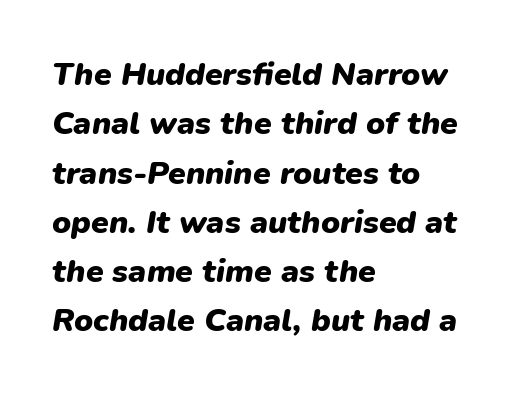
The image shows 32 px heavy type, italic (leaning right); set left-aligned, normal line spacing (1.54x), normal letter spacing, not underlined; low stroke contrast and a medium x-height.
